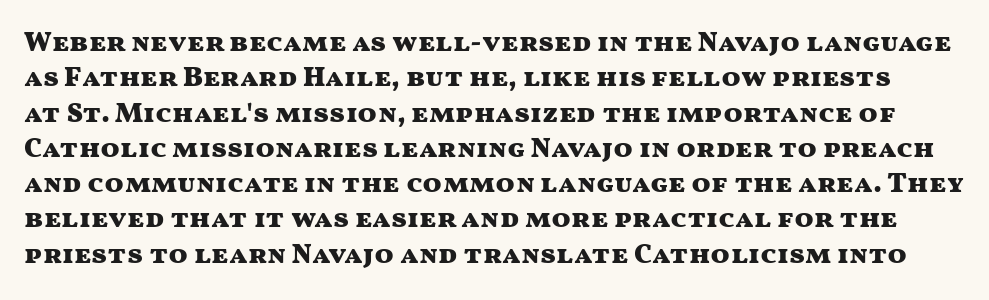
The image shows 28 px heavy, wide sans-serif type, upright; set normal line spacing (1.26x), normal letter spacing, not underlined; medium stroke contrast and a medium x-height.
